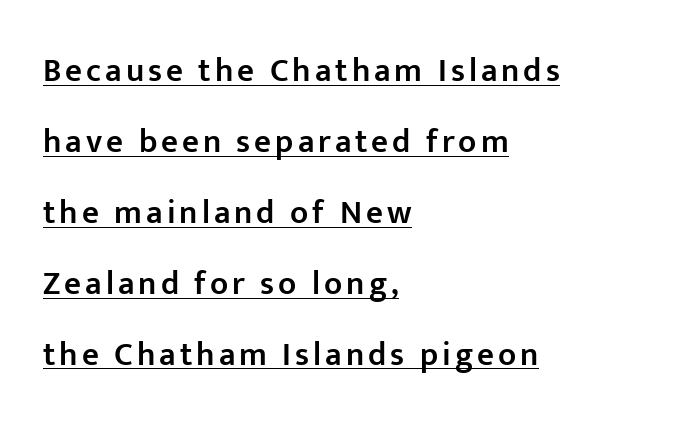
Q: Is the text bold? A: Semi-bold.
Q: Is the text italic (slanted)? A: No, it is upright.
Q: Is the typeface a serif or a sans-serif typeface? A: Sans-serif.
Q: Is the text underlined? A: Yes.
Q: How is the paragraph aligned? A: Left-aligned.
Q: Is the spacing between lines tight, normal or loose? A: Loose.
Q: Width (condensed, normal, or wide)? A: Normal.
Q: Stroke contrast? A: Low.
Q: x-height? A: Medium.
Q: Monospaced? A: No.
